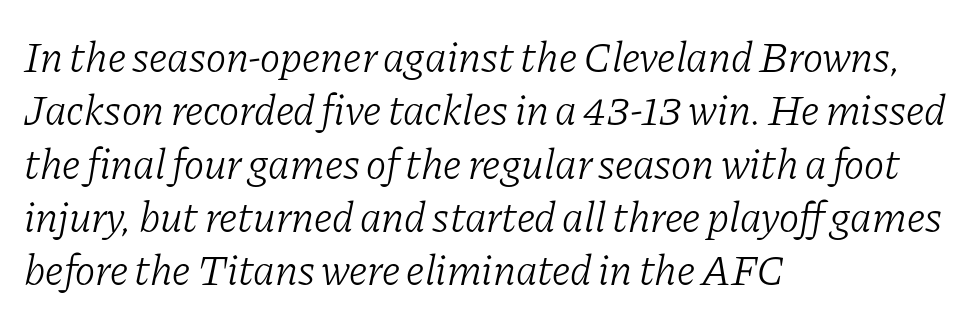
Q: Is the text bold? A: No.
Q: Is the text italic (slanted)? A: Yes, it leans right by about 11 degrees.
Q: Is the typeface a serif or a sans-serif typeface? A: Serif.
Q: Is the text underlined? A: No.
Q: How is the paragraph aligned? A: Left-aligned.
Q: Is the spacing between letters normal or unusually wide? A: Normal.
Q: Width (condensed, normal, or wide)? A: Normal.
Q: Stroke contrast? A: Low.
Q: x-height? A: Medium.
Q: Monospaced? A: No.
